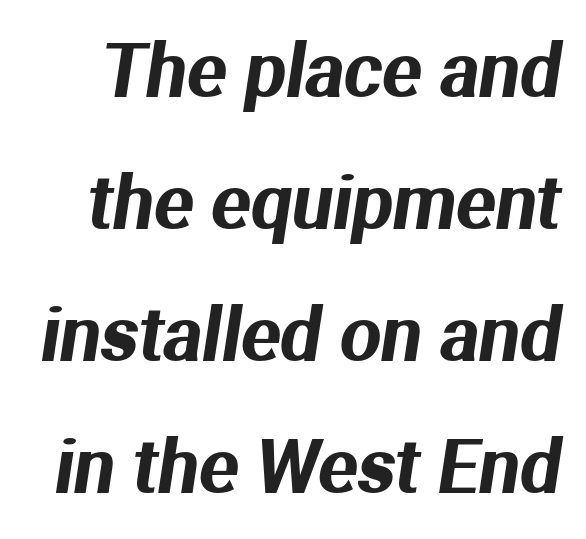
Q: Is the typeface a serif or a sans-serif typeface? A: Sans-serif.
Q: Is the text underlined? A: No.
Q: Is the spacing between letters normal or unusually wide? A: Normal.
Q: Width (condensed, normal, or wide)? A: Normal.
Q: Stroke contrast? A: Medium.
Q: x-height? A: Medium.
Q: Monospaced? A: No.
